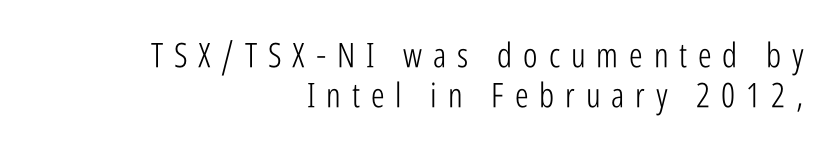
Q: Is the text bold? A: No.
Q: Is the text italic (slanted)? A: No, it is upright.
Q: Is the typeface a serif or a sans-serif typeface? A: Sans-serif.
Q: Is the text underlined? A: No.
Q: How is the paragraph aligned? A: Right-aligned.
Q: Is the spacing between letters normal or unusually wide? A: Unusually wide.
Q: Width (condensed, normal, or wide)? A: Condensed.
Q: Stroke contrast? A: Low.
Q: x-height? A: Medium.
Q: Monospaced? A: No.
